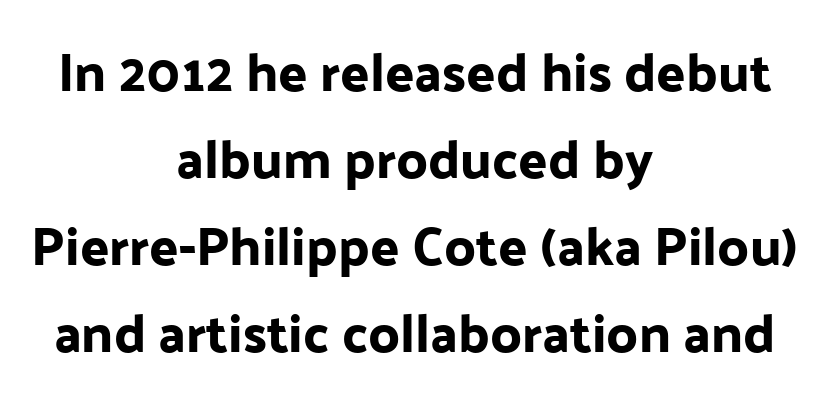
{"serif": "no", "italic": "no", "width": "normal", "stroke_contrast": "low", "x_height": "medium", "monospaced": "no", "underline": "no", "align": "center", "line_spacing": "normal", "line_spacing_ratio": 1.61, "letter_spacing": "normal", "letter_spacing_em": 0.0, "glyph_px": 54}
